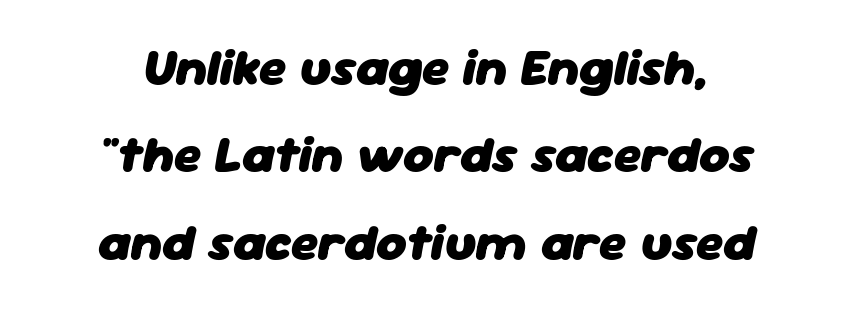
The setting favours the middle, as headings and verse often do. The face used here is rendered with its standard letterfit. Descender tails drop into unmarked territory. Yep, that's italic — everything's leaning.
